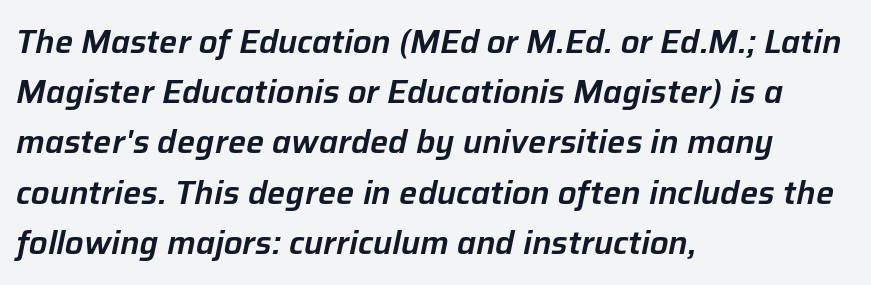
{"italic": "yes", "lean": "right", "slant_degrees": 12, "width": "normal", "stroke_contrast": "low", "x_height": "medium", "monospaced": "no", "underline": "no", "align": "left", "line_spacing": "normal", "line_spacing_ratio": 1.57, "letter_spacing": "normal", "letter_spacing_em": 0.0, "glyph_px": 32}
